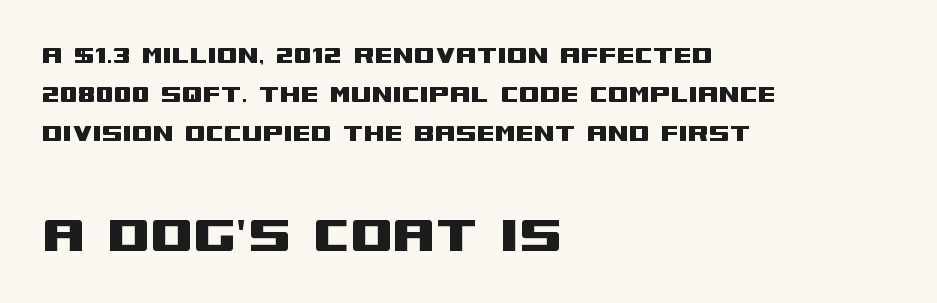
{"serif": "no", "italic": "no", "width": "wide", "stroke_contrast": "medium", "x_height": "large", "monospaced": "no", "underline": "no", "align": "left", "line_spacing": "normal", "line_spacing_ratio": 1.3, "letter_spacing": "normal", "letter_spacing_em": 0.0, "larger_block": "second", "size_ratio": 2.03, "glyph_px": 61}
